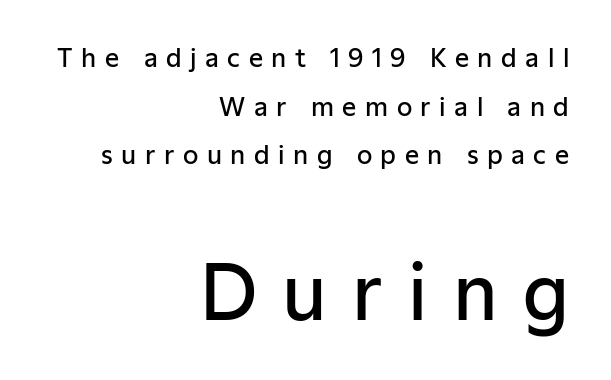
{"serif": "no", "italic": "no", "bold": "semi", "weight": "semibold", "width": "normal", "stroke_contrast": "low", "x_height": "medium", "monospaced": "no", "underline": "no", "align": "right", "line_spacing": "loose", "line_spacing_ratio": 1.95, "letter_spacing": "wide", "letter_spacing_em": 0.34, "larger_block": "second", "size_ratio": 2.96, "glyph_px": 74}
